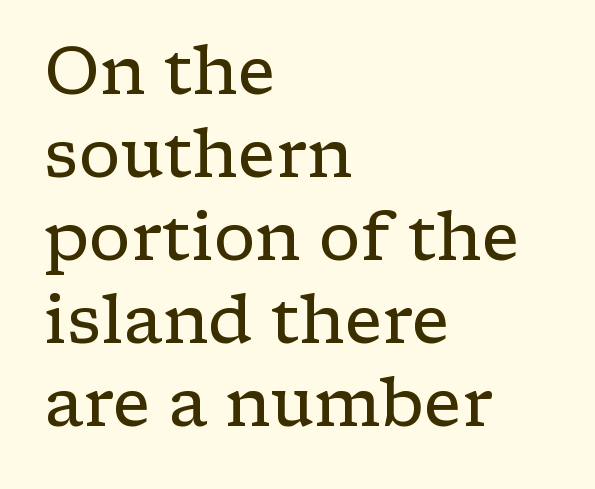
The image shows 67 px regular-weight, wide serif type, upright; set left-aligned, line spacing 1.24x, normal letter spacing, not underlined; low stroke contrast and a medium x-height.
